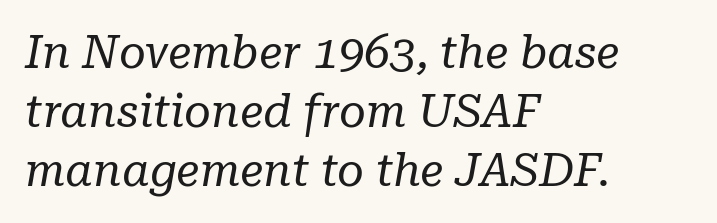
How would I describe the line gaps? Plain and ordinary. This sample has the flowing, uneven cadence of proportional lettering. The passage shown has conventional tracking throughout. Small tapered or slab feet sit at the stroke ends, so this counts as serif. Short and long lines alike share a common starting point at left. Descender tails drop into unmarked territory.
